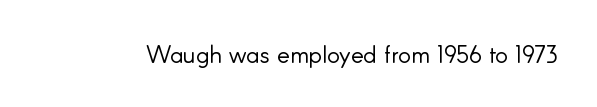
Only glyphs here, with clear space below each row. Notice how the stems are strictly vertical — no italics here. Between one letter and the next there's only the usual sliver of space. Is this a heavy cut? Hardly; it is regular or lighter.
